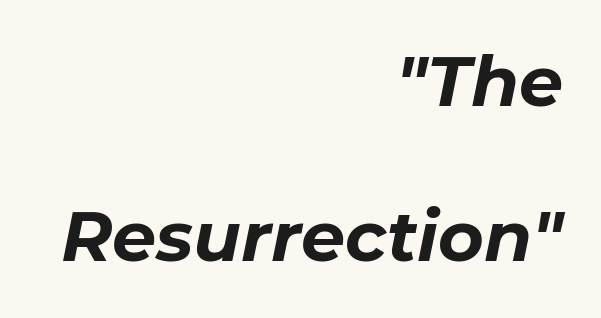
{"italic": "yes", "lean": "right", "slant_degrees": 11, "bold": "yes", "weight": "bold", "width": "normal", "stroke_contrast": "low", "x_height": "medium", "monospaced": "no", "underline": "no", "align": "right", "line_spacing": "loose", "line_spacing_ratio": 2.22, "letter_spacing": "normal", "letter_spacing_em": 0.0, "glyph_px": 70}
